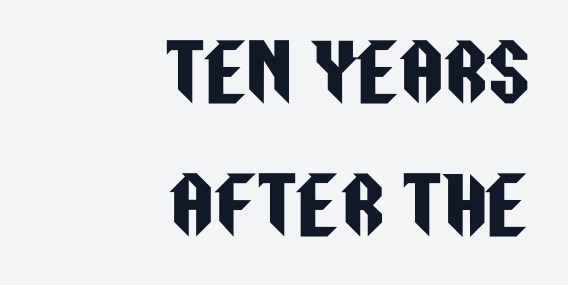
{"serif": "no", "italic": "no", "width": "condensed", "stroke_contrast": "low", "x_height": "large", "monospaced": "no", "underline": "no", "align": "right", "line_spacing_ratio": 1.78, "letter_spacing": "normal", "letter_spacing_em": 0.0, "glyph_px": 75}
